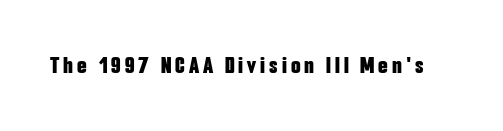
Weight check: bold — yes, fully. Ascenders rise straight up at ninety degrees. The string is rendered with underlining switched off.
